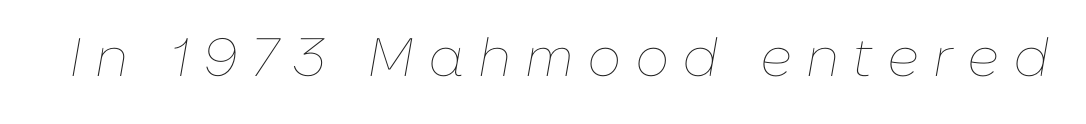
{"italic": "yes", "lean": "right", "slant_degrees": 10, "bold": "no", "weight": "thin", "width": "normal", "stroke_contrast": "low", "x_height": "medium", "monospaced": "no", "underline": "no", "letter_spacing": "wide", "letter_spacing_em": 0.25, "glyph_px": 54}
